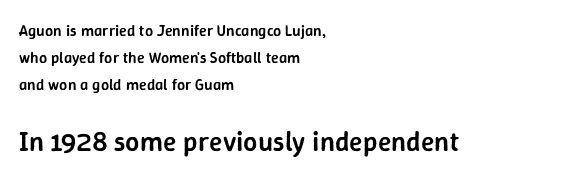
{"serif": "no", "italic": "no", "bold": "semi", "weight": "semibold", "width": "normal", "stroke_contrast": "low", "x_height": "medium", "monospaced": "no", "underline": "no", "align": "left", "line_spacing": "normal", "line_spacing_ratio": 1.68, "letter_spacing": "normal", "letter_spacing_em": 0.0, "larger_block": "second", "size_ratio": 1.75, "glyph_px": 28}
